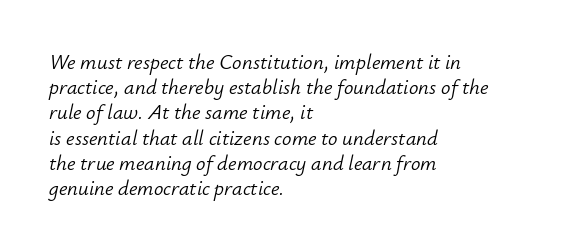
{"italic": "yes", "lean": "right", "slant_degrees": 12, "bold": "no", "underline": "no", "align": "left", "line_spacing_ratio": 1.2, "letter_spacing": "normal", "letter_spacing_em": 0.0, "glyph_px": 21}
